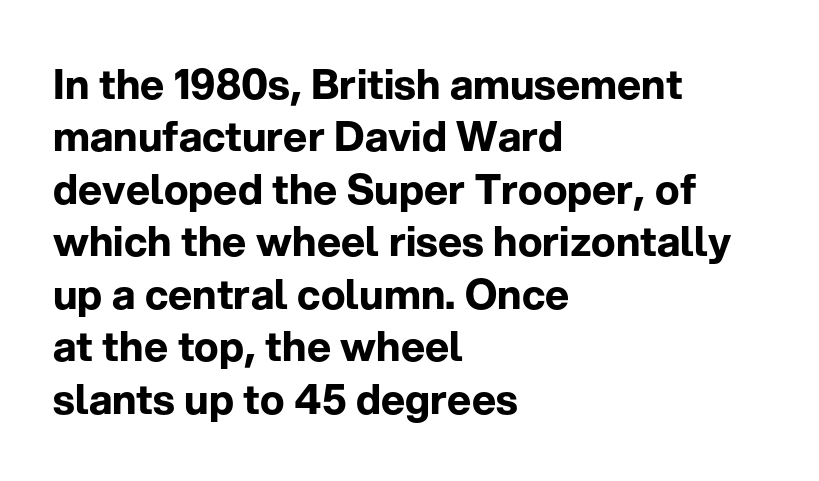
Observe the ordinary spacing: letters are neighbours, not strangers. Leading: standard. The passage shown is emphatically bold. When letters stand straight like this, we call the style roman or upright. The rendering uses natural spacing where letterforms have individual widths. Type without underlining.
